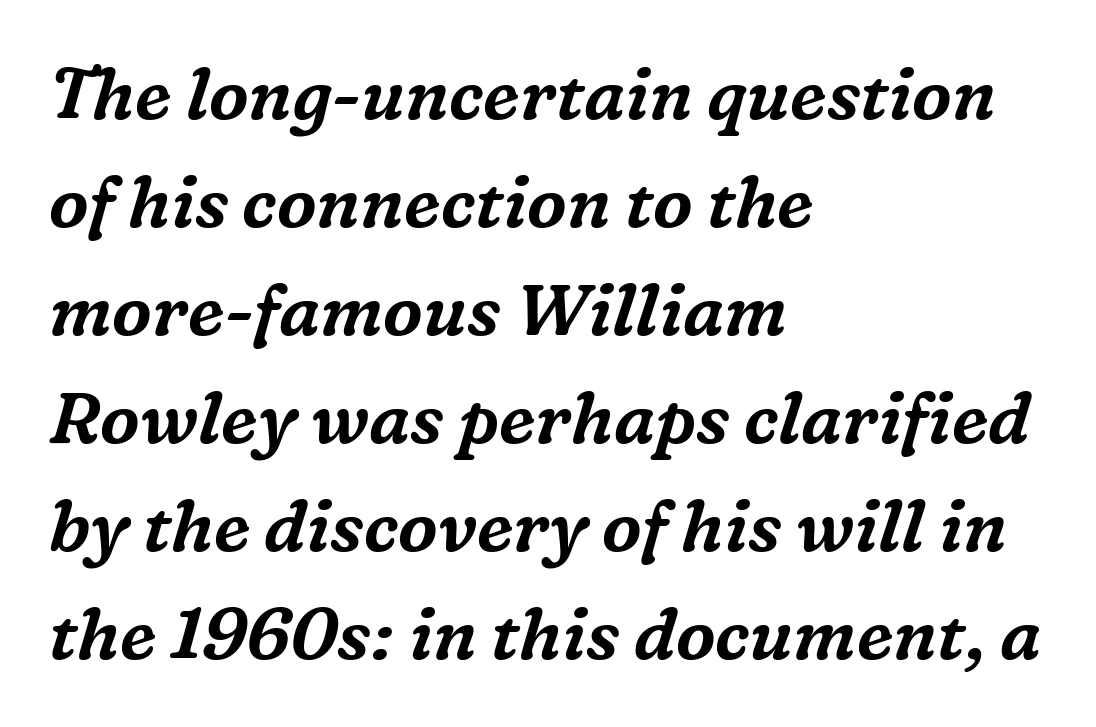
Q: Is the text italic (slanted)? A: Yes, it leans right by about 16 degrees.
Q: Is the typeface a serif or a sans-serif typeface? A: Serif.
Q: Is the text underlined? A: No.
Q: How is the paragraph aligned? A: Left-aligned.
Q: Is the spacing between letters normal or unusually wide? A: Normal.
Q: Is the spacing between lines tight, normal or loose? A: Normal.
Q: Width (condensed, normal, or wide)? A: Normal.
Q: Stroke contrast? A: Medium.
Q: x-height? A: Medium.
Q: Monospaced? A: No.
